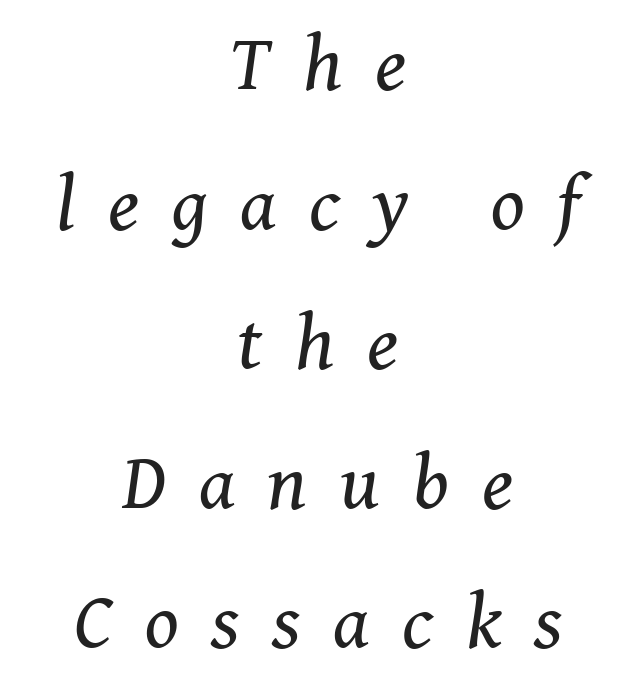
Compared with typical body copy, the letter spacing here is much looser. Tall strokes in this sample are angled rather than plumb. The passage shown is typeset with a serif family. The paragraph shown floats in the horizontal middle.
